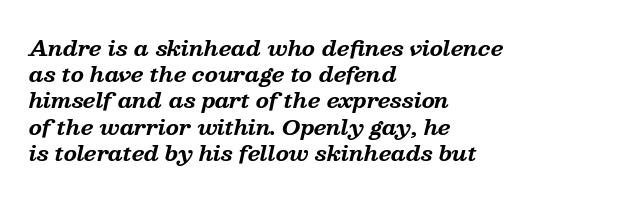
Q: Is the text bold? A: Yes.
Q: Is the text italic (slanted)? A: Yes, it leans right by about 13 degrees.
Q: Is the text underlined? A: No.
Q: How is the paragraph aligned? A: Left-aligned.
Q: Is the spacing between letters normal or unusually wide? A: Normal.
Q: Is the spacing between lines tight, normal or loose? A: Normal.
